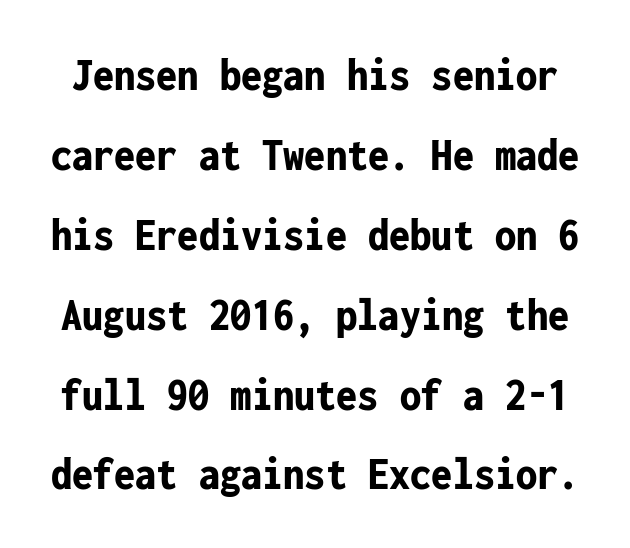
The image shows 47 px bold, condensed sans-serif type, upright, monospaced; set normal line spacing (1.7x), normal letter spacing, not underlined; low stroke contrast and a medium x-height.
